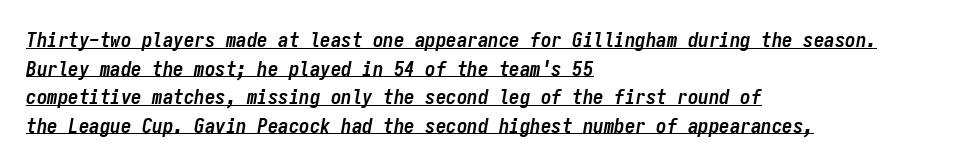
{"italic": "yes", "lean": "right", "slant_degrees": 9, "bold": "yes", "underline": "yes", "align": "left", "line_spacing": "normal", "line_spacing_ratio": 1.36, "letter_spacing": "normal", "letter_spacing_em": 0.0, "glyph_px": 21}
